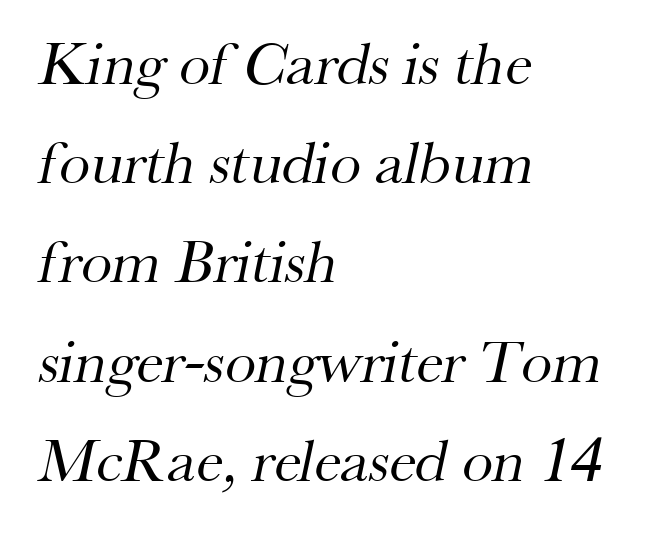
Is this a sans? No — the strokes have serifs. Compared with typical body copy, the letter spacing here is the same. The letters advance in unequal steps, a hallmark of proportional type. Summary of weight: not heavy and not bold. The space between consecutive lines is moderate.
